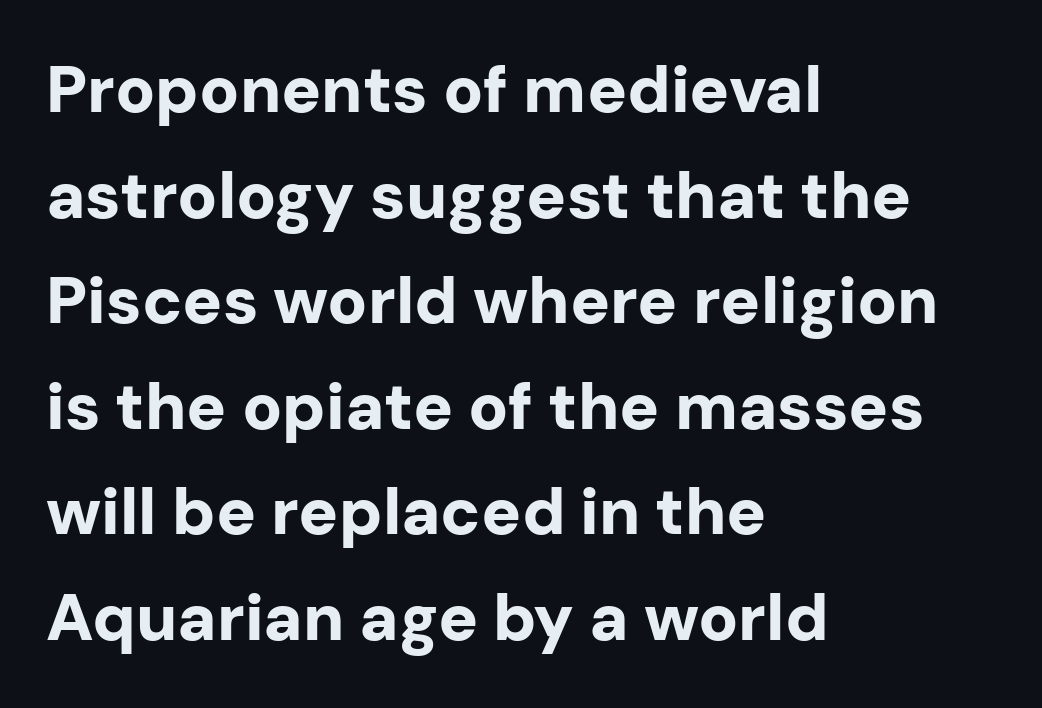
{"serif": "no", "italic": "no", "bold": "yes", "weight": "bold", "width": "normal", "stroke_contrast": "low", "x_height": "medium", "monospaced": "no", "underline": "no", "align": "left", "line_spacing": "normal", "line_spacing_ratio": 1.6, "letter_spacing": "normal", "letter_spacing_em": 0.0, "glyph_px": 66}
